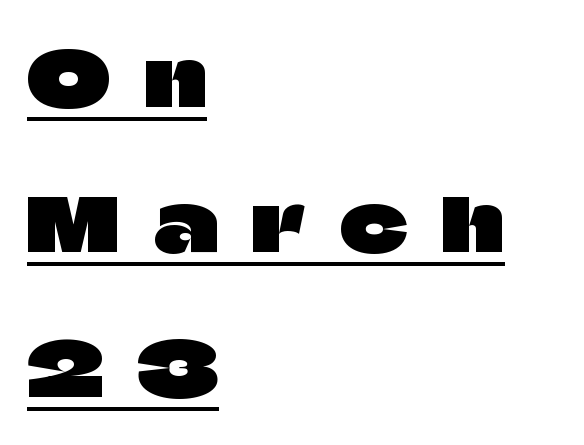
{"serif": "no", "italic": "no", "width": "normal", "stroke_contrast": "low", "x_height": "large", "monospaced": "no", "underline": "yes", "align": "left", "line_spacing": "loose", "line_spacing_ratio": 1.96, "letter_spacing": "wide", "letter_spacing_em": 0.47, "glyph_px": 74}
